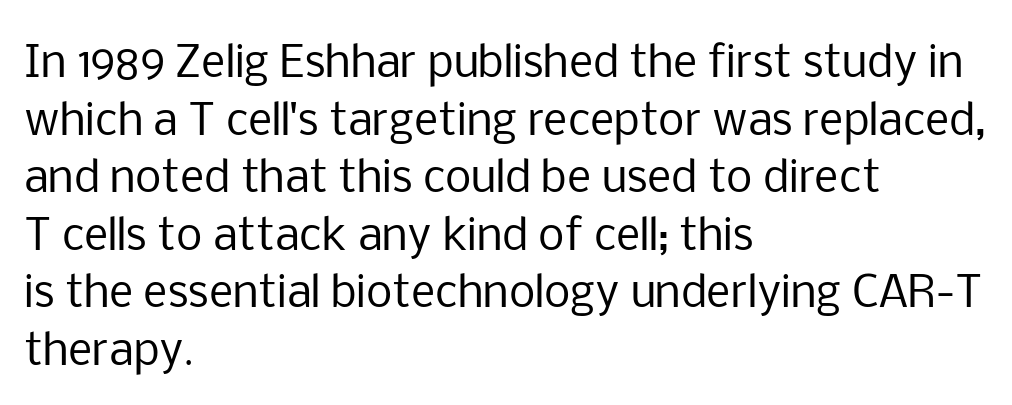
Does the lettering tilt? It doesn't — this is upright. Just letters on the line, the space beneath them empty. No heavy texture on the line: the type isn't bold. Summary of vertical rhythm: regular, with standard interline spacing. The characters display no serif detailing; their extremities are plain. These lines stack with their left ends in a neat column.
